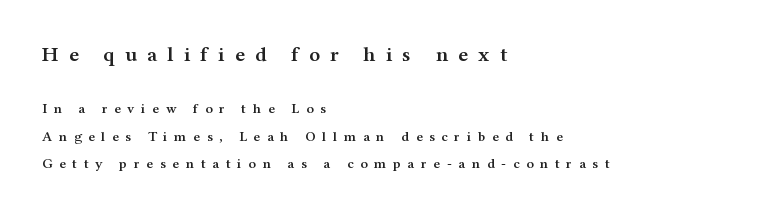
Q: Is the text bold? A: Semi-bold.
Q: Is the text italic (slanted)? A: No, it is upright.
Q: Is the text underlined? A: No.
Q: How is the paragraph aligned? A: Left-aligned.
Q: Is the spacing between letters normal or unusually wide? A: Unusually wide.
Q: Is the spacing between lines tight, normal or loose? A: Loose.
Q: Which block of text is set in a larger size, the first (top) or the second (bottom)? A: The first (top) one.
